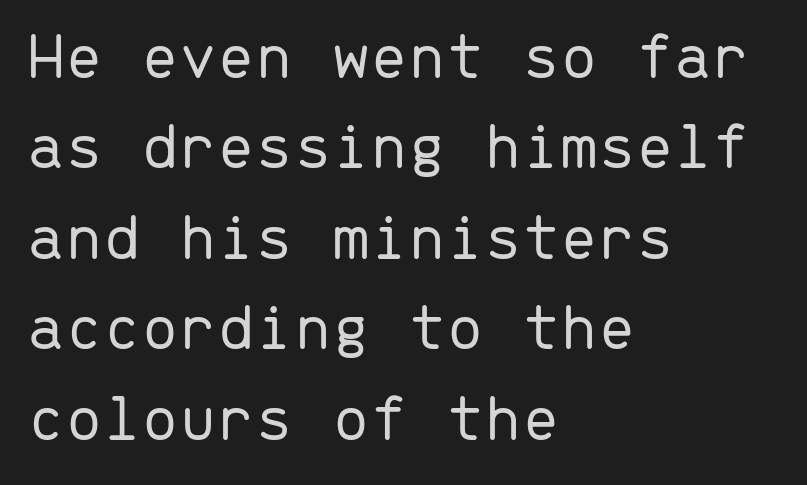
Looks like terminal output: every glyph gets an equal slot. Font category for this specimen: sans-serif. Summary of vertical rhythm: regular, with standard interline spacing. Unbolded letterforms with no extra heft.
